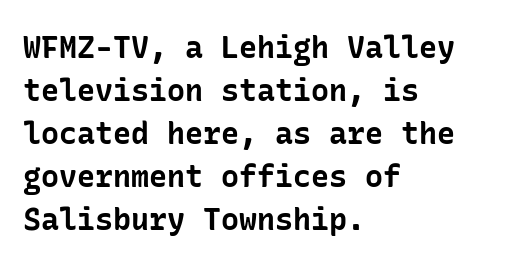
Short note: letters normally spaced. The string is rendered with underlining switched off. Horizontal bands of white between lines are of average thickness. Is the block centered? No — it sits flush against the left margin. The typography opts for an upright posture over an oblique one. The face used here is a sans, in the tradition of grotesques and geometrics.
